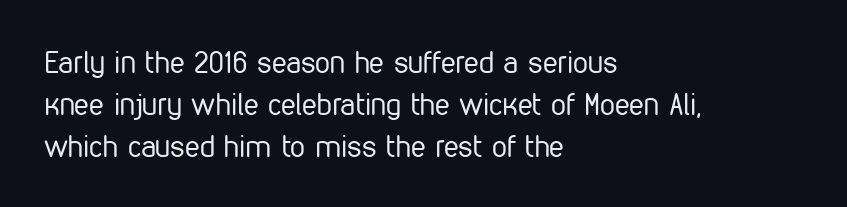
{"serif": "no", "italic": "no", "bold": "no", "weight": "regular", "width": "condensed", "stroke_contrast": "low", "x_height": "medium", "monospaced": "no", "underline": "no", "align": "left", "line_spacing": "normal", "line_spacing_ratio": 1.4, "letter_spacing": "normal", "letter_spacing_em": 0.0, "glyph_px": 30}
